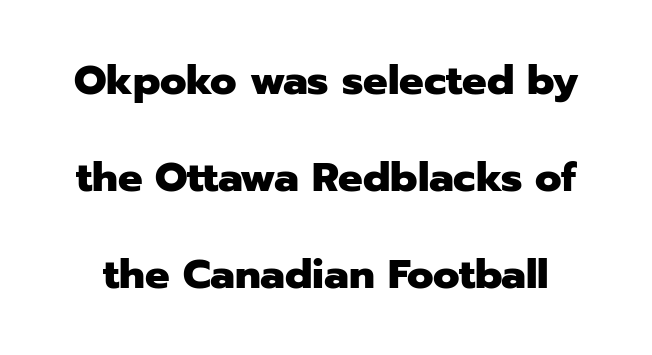
The image shows 41 px heavy sans-serif type, upright; set loose line spacing (2.36x), normal letter spacing, not underlined; low stroke contrast and a medium x-height.
